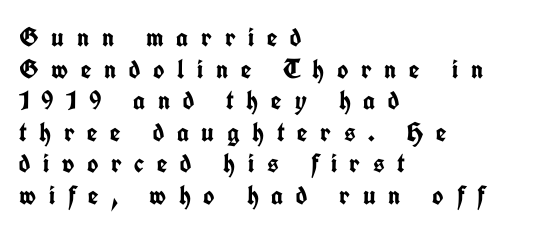
A typesetter would call this heavily tracked-out type. Rendered with straight, roman letterforms. Check the space under the baseline: it is left empty. Thick stems and heavy bowls — unmistakably bold.
